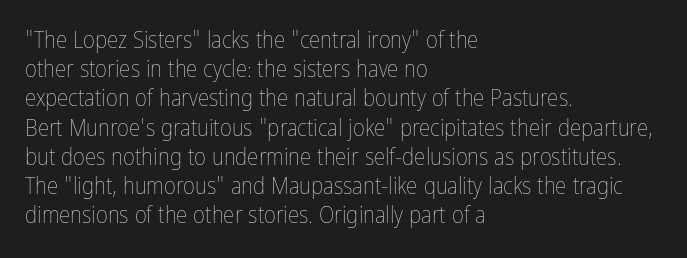
The image shows 23 px text type, upright; set left-aligned, normal line spacing (1.27x), normal letter spacing, not underlined.
